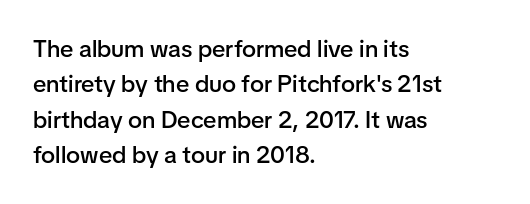
Q: Is the text bold? A: Semi-bold.
Q: Is the text italic (slanted)? A: No, it is upright.
Q: Is the text underlined? A: No.
Q: How is the paragraph aligned? A: Left-aligned.
Q: Is the spacing between letters normal or unusually wide? A: Normal.
Q: Is the spacing between lines tight, normal or loose? A: Normal.
